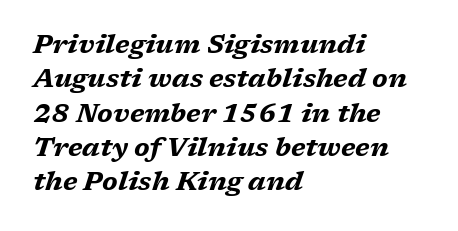
Is the type bold? Yes — the strokes are clearly thick and heavy. These lines are set flush left with a ragged right edge. The string is rendered with underlining switched off. Here the glyphs are tracked normally, forming tight word shapes.
